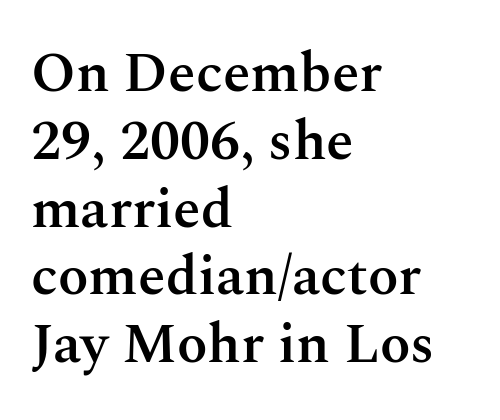
The image shows 56 px semibold serif type, upright; set left-aligned, line spacing 1.21x, normal letter spacing, not underlined; medium stroke contrast and a medium x-height.
